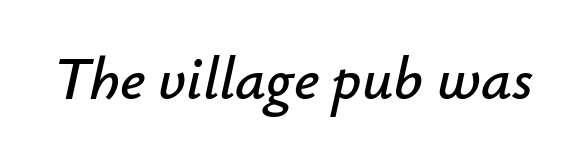
Q: Is the text italic (slanted)? A: Yes, it leans right by about 12 degrees.
Q: Is the text underlined? A: No.
Q: Is the spacing between letters normal or unusually wide? A: Normal.
Q: Width (condensed, normal, or wide)? A: Normal.
Q: Stroke contrast? A: Low.
Q: x-height? A: Small.
Q: Monospaced? A: No.
